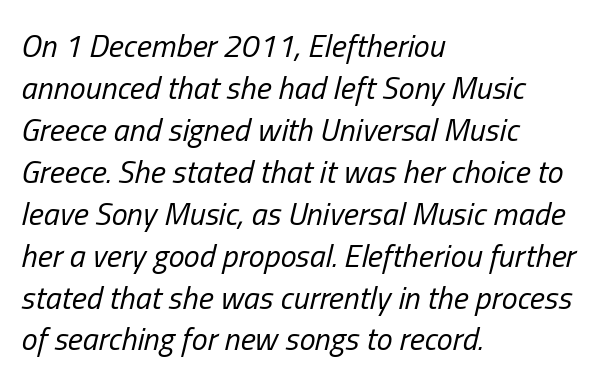
Q: Is the text bold? A: No.
Q: Is the text italic (slanted)? A: Yes, it leans right by about 13 degrees.
Q: Is the text underlined? A: No.
Q: How is the paragraph aligned? A: Left-aligned.
Q: Is the spacing between letters normal or unusually wide? A: Normal.
Q: Is the spacing between lines tight, normal or loose? A: Normal.
Q: Width (condensed, normal, or wide)? A: Condensed.
Q: Stroke contrast? A: Low.
Q: x-height? A: Medium.
Q: Monospaced? A: No.
